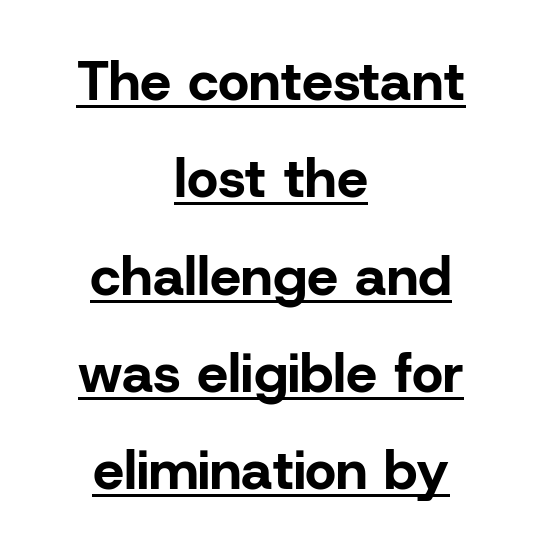
Here the designer chose a conventional face with non-uniform glyph widths. Posture: upright roman. Between one letter and the next there's only the usual sliver of space. Letterform terminals end flat and unadorned throughout the passage. Teacher's note: observe the equal gaps on both sides — that is centered alignment. Typographic density is high because the face is bold.
